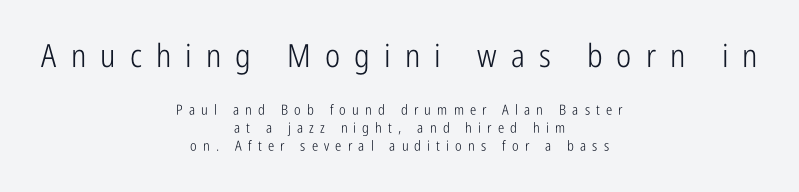
The image shows 32 px light, condensed sans-serif type, upright; set centered, normal line spacing (1.27x), unusually wide letter spacing (+0.44 em), not underlined; the first (top) block is 2.29x larger; low stroke contrast and a medium x-height.
